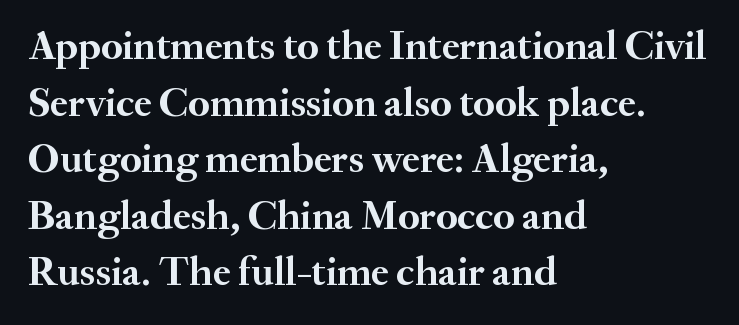
This is heavy type, rendered in bold. Each letter keeps its own natural width here, so spacing adapts to shape. Quick note: not italic, upright. Letter spacing: default.
